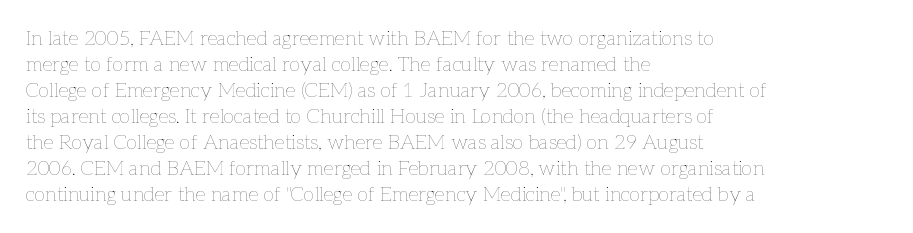
Q: Is the text bold? A: No.
Q: Is the text italic (slanted)? A: No, it is upright.
Q: Is the text underlined? A: No.
Q: How is the paragraph aligned? A: Left-aligned.
Q: Is the spacing between letters normal or unusually wide? A: Normal.
Q: Is the spacing between lines tight, normal or loose? A: Normal.
